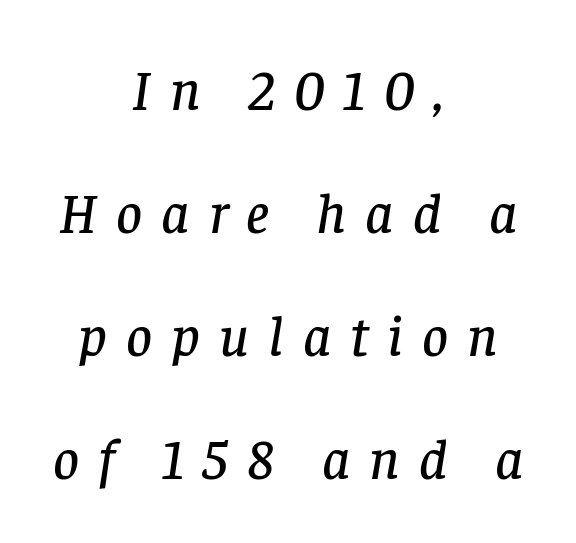
The image shows 57 px serif type, italic (leaning right); set centered, loose line spacing (2.16x), unusually wide letter spacing (+0.33 em), not underlined; low stroke contrast and a large x-height.
